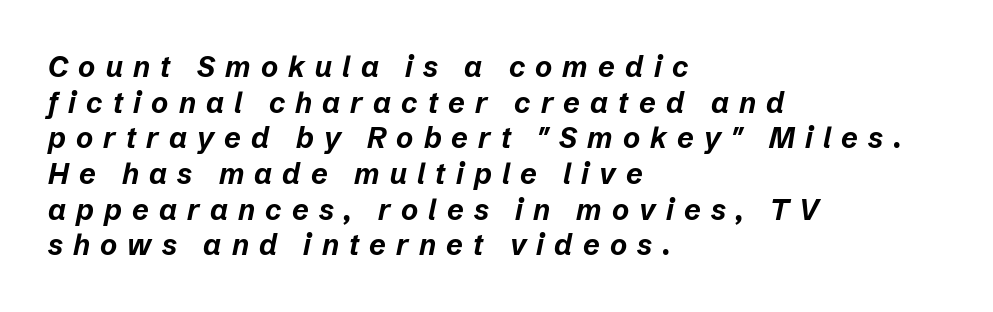
{"italic": "yes", "lean": "right", "slant_degrees": 12, "bold": "yes", "weight": "bold", "width": "normal", "stroke_contrast": "low", "x_height": "medium", "monospaced": "no", "underline": "no", "align": "left", "line_spacing_ratio": 1.23, "letter_spacing": "wide", "letter_spacing_em": 0.35, "glyph_px": 29}
